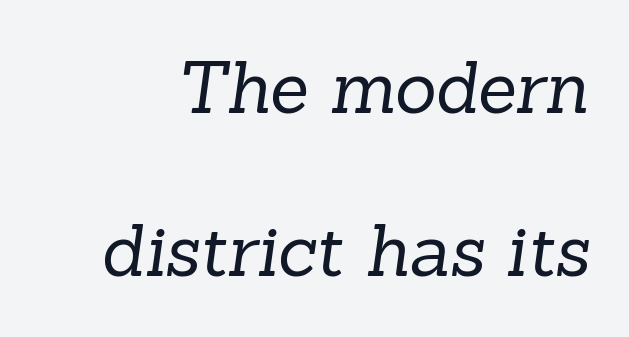
This rendering employs a face with finishing strokes, i.e., a serif. Spacing between characters is what you'd get straight out of the box. Note the varied advance widths — an 'i' is clearly narrower than an 'm'. A bare baseline throughout the passage.
